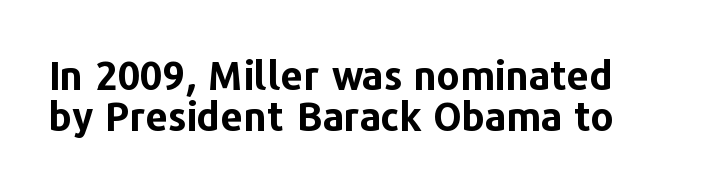
Students, note that the glyphs here touch the page at normal intervals. Reading down the column, the eye jumps only a short way to each next line. Classification — sans serif. The lettering stays uniformly vertical, giving the passage a roman look. Only glyphs here, with clear space below each row.
